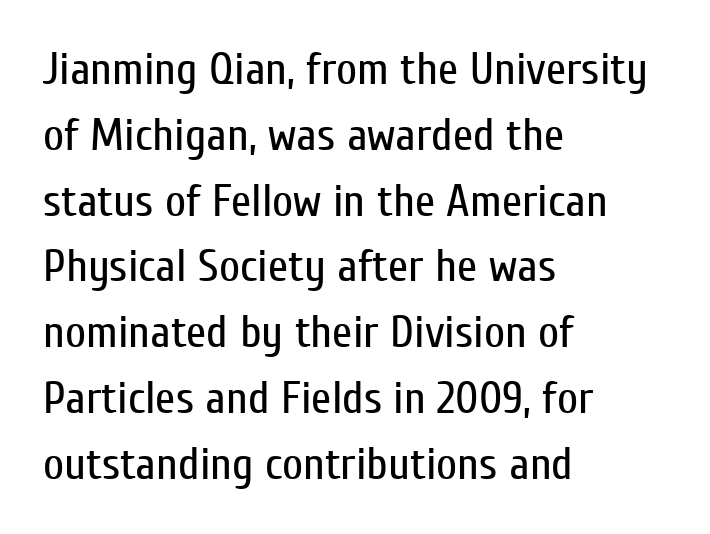
Q: Is the text bold? A: No.
Q: Is the text italic (slanted)? A: No, it is upright.
Q: Is the typeface a serif or a sans-serif typeface? A: Sans-serif.
Q: Is the text underlined? A: No.
Q: How is the paragraph aligned? A: Left-aligned.
Q: Is the spacing between letters normal or unusually wide? A: Normal.
Q: Is the spacing between lines tight, normal or loose? A: Normal.
Q: Width (condensed, normal, or wide)? A: Condensed.
Q: Stroke contrast? A: Low.
Q: x-height? A: Medium.
Q: Monospaced? A: No.
